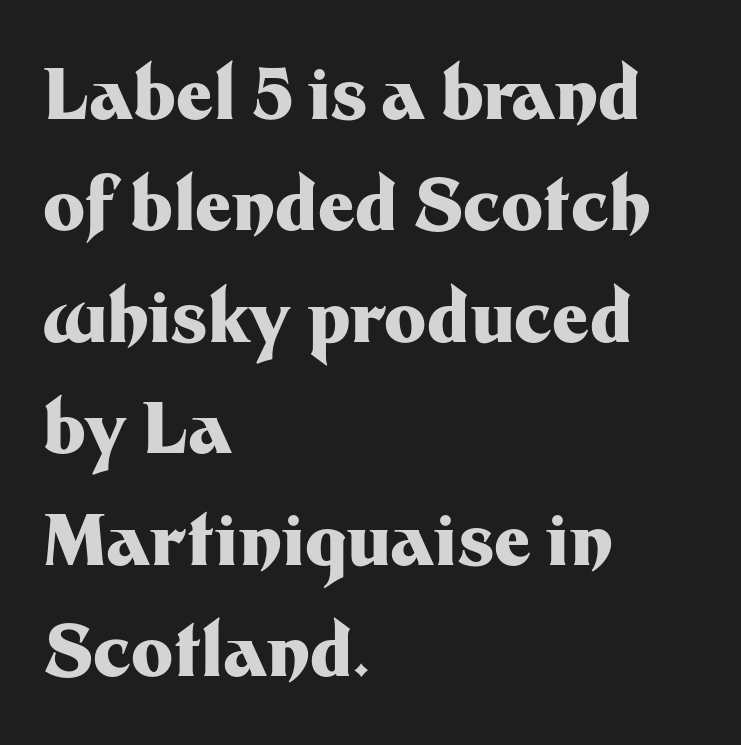
{"serif": "no", "italic": "no", "bold": "yes", "weight": "heavy", "width": "normal", "stroke_contrast": "medium", "x_height": "medium", "monospaced": "no", "underline": "no", "align": "left", "line_spacing": "normal", "line_spacing_ratio": 1.57, "letter_spacing": "normal", "letter_spacing_em": 0.0, "glyph_px": 71}
